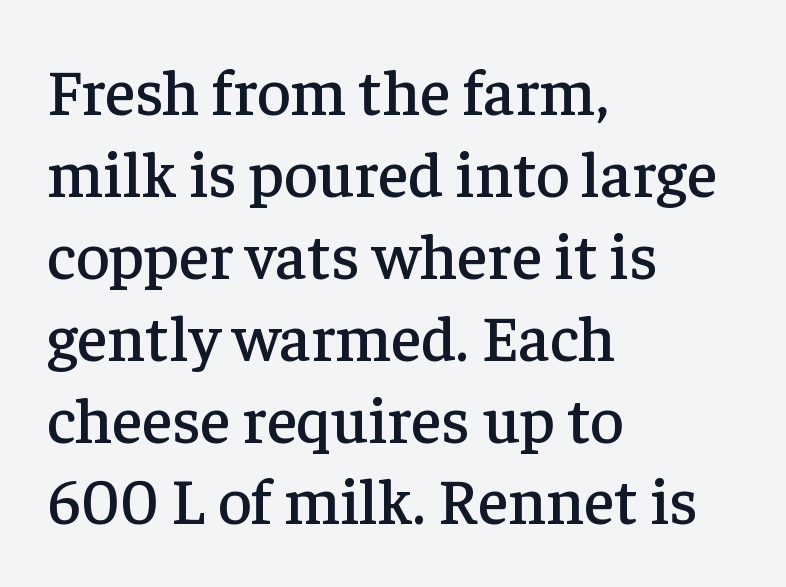
Q: Is the text italic (slanted)? A: No, it is upright.
Q: Is the typeface a serif or a sans-serif typeface? A: Serif.
Q: Is the text underlined? A: No.
Q: How is the paragraph aligned? A: Left-aligned.
Q: Is the spacing between letters normal or unusually wide? A: Normal.
Q: Is the spacing between lines tight, normal or loose? A: Normal.
Q: Width (condensed, normal, or wide)? A: Normal.
Q: Stroke contrast? A: Low.
Q: x-height? A: Medium.
Q: Monospaced? A: No.
